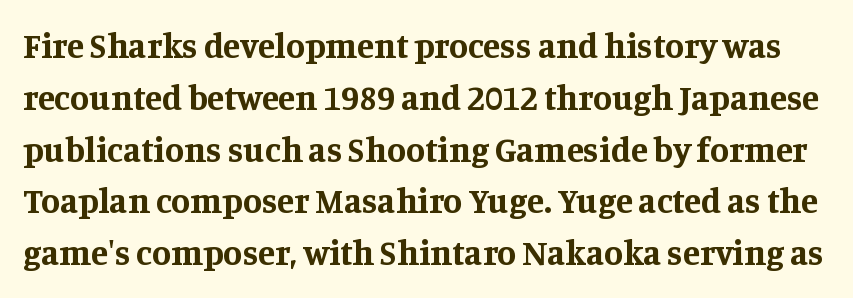
Do the letters lean? They stand straight. How are the letters spaced? Ordinarily, with no added tracking. The space between consecutive lines is moderate. Proportional: the letters do not fall into vertical columns. Has an underline been added? It has not. Notice how thick the strokes are: this is what a full bold looks like.
